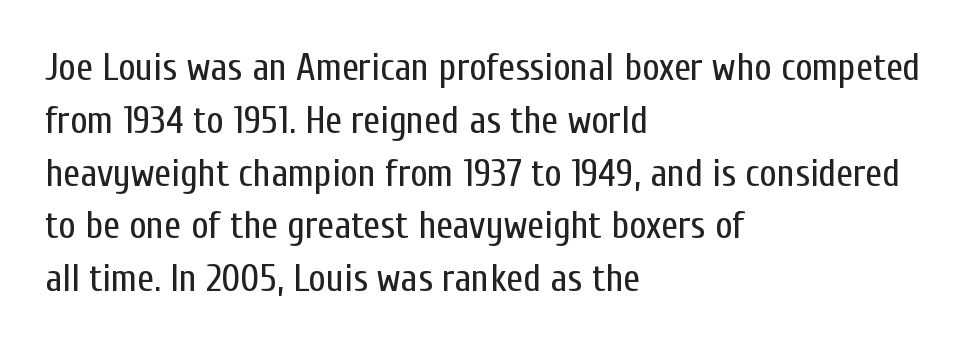
The image shows 38 px regular-weight, condensed sans-serif type, upright; set left-aligned, normal line spacing (1.39x), normal letter spacing, not underlined; low stroke contrast and a medium x-height.
